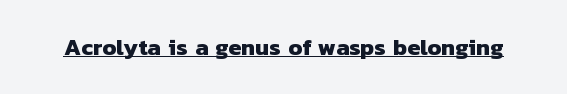
The image shows 23 px bold type; set normal letter spacing, underlined.
